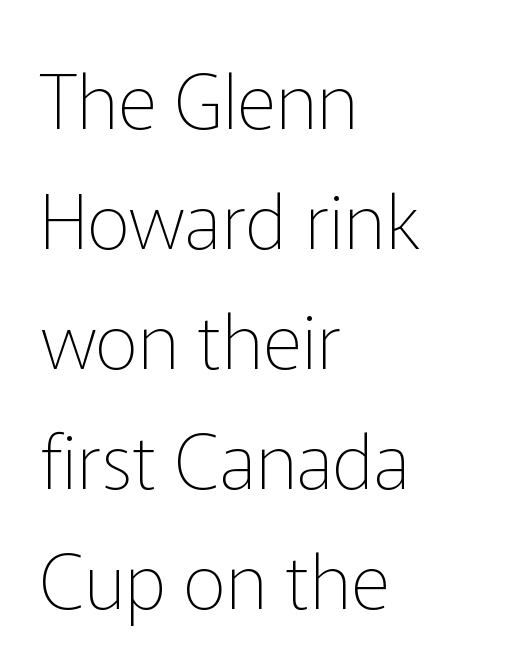
{"serif": "no", "italic": "no", "bold": "no", "weight": "thin", "width": "normal", "stroke_contrast": "low", "x_height": "medium", "monospaced": "no", "underline": "no", "align": "left", "line_spacing": "normal", "line_spacing_ratio": 1.58, "letter_spacing": "normal", "letter_spacing_em": 0.0, "glyph_px": 76}
